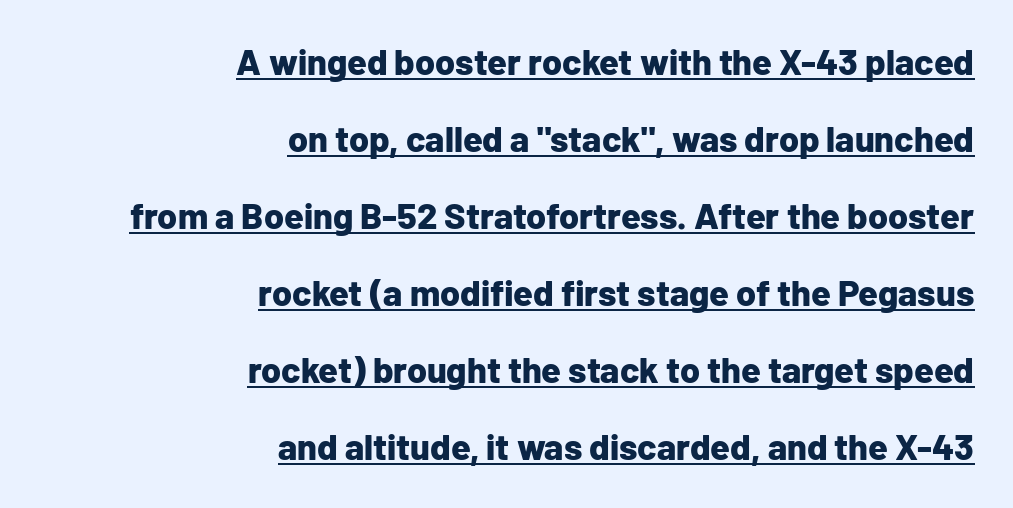
Q: Is the text bold? A: Yes.
Q: Is the text italic (slanted)? A: No, it is upright.
Q: Is the typeface a serif or a sans-serif typeface? A: Sans-serif.
Q: Is the text underlined? A: Yes.
Q: How is the paragraph aligned? A: Right-aligned.
Q: Is the spacing between letters normal or unusually wide? A: Normal.
Q: Is the spacing between lines tight, normal or loose? A: Loose.
Q: Width (condensed, normal, or wide)? A: Normal.
Q: Stroke contrast? A: Low.
Q: x-height? A: Medium.
Q: Monospaced? A: No.
